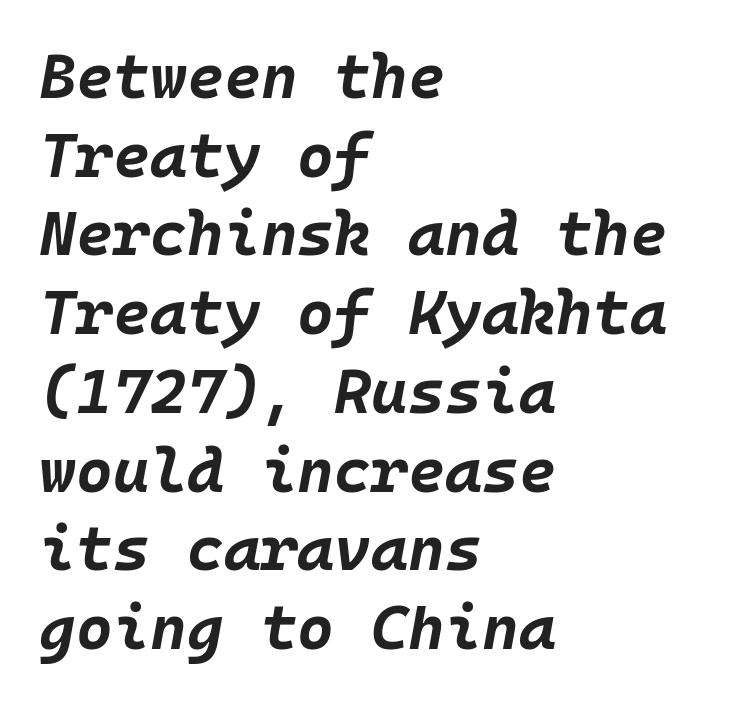
The image shows 63 px bold type, italic (leaning right), monospaced; set left-aligned, normal line spacing (1.25x), normal letter spacing, not underlined; low stroke contrast and a large x-height.
